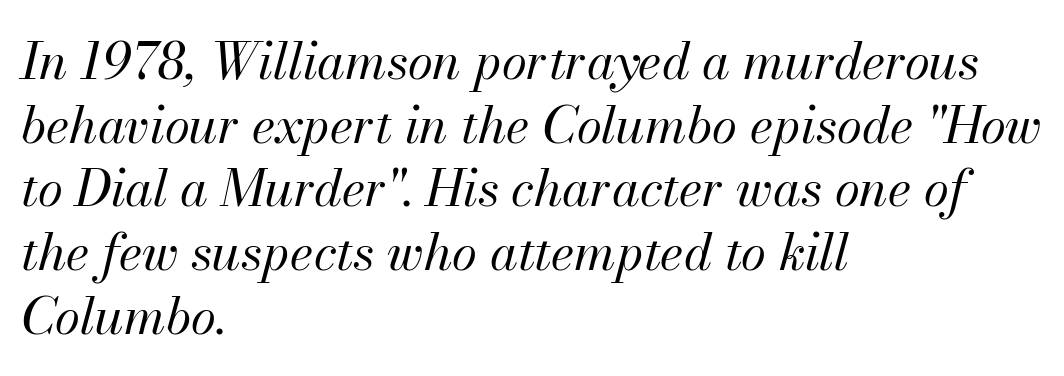
The image shows 51 px regular-weight type, italic (leaning right); set left-aligned, normal line spacing (1.25x), normal letter spacing, not underlined; medium stroke contrast and a small x-height.
